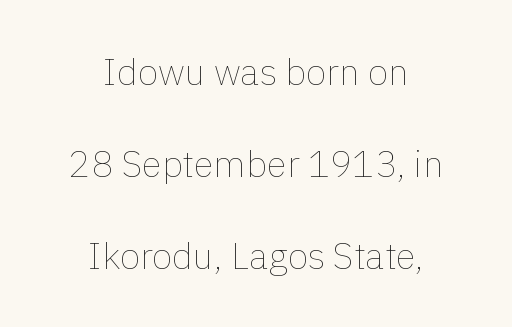
{"italic": "no", "bold": "no", "weight": "thin", "width": "normal", "x_height": "medium", "monospaced": "no", "underline": "no", "align": "center", "line_spacing": "loose", "line_spacing_ratio": 2.48, "letter_spacing": "normal", "letter_spacing_em": 0.0, "glyph_px": 37}
